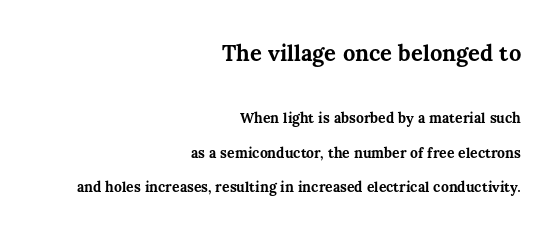
The image shows 22 px bold type, upright; set right-aligned, loose line spacing (2.45x), normal letter spacing, not underlined; the first (top) block is 1.57x larger.
